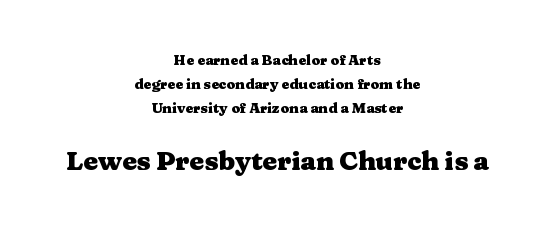
Set as a true bold cut, around the 700 mark. Underline: absent. Posture: upright roman. Type size steps up from the first block to the second. Caption: multi-line text, centered on the measure. Glyph-to-glyph distance matches everyday printed text.
